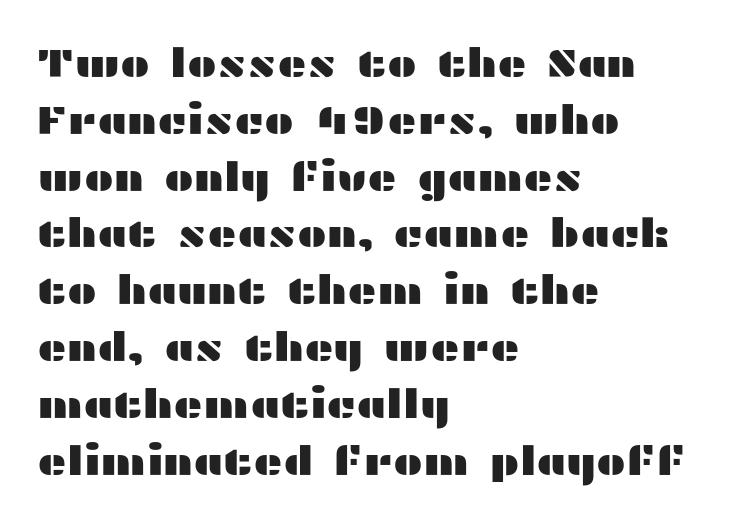
The image shows 40 px wide sans-serif type, upright; set left-aligned, normal line spacing (1.42x), normal letter spacing, not underlined; medium stroke contrast and a medium x-height.
